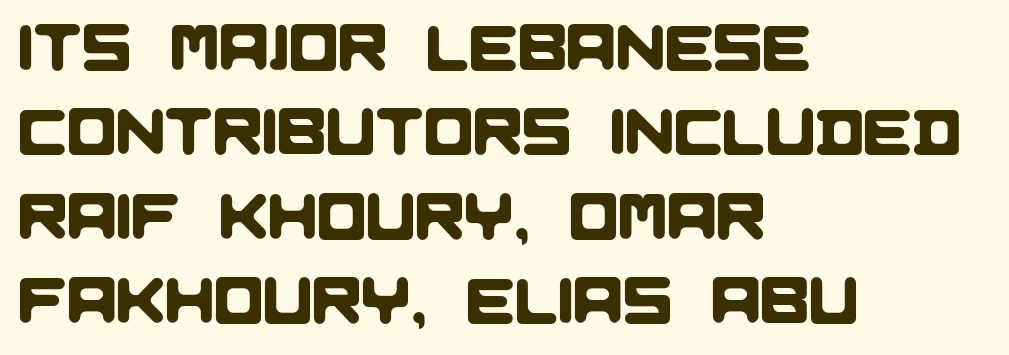
The face used here is proportionally spaced, like ordinary book or web type. Leading matches the norm, producing a regular column. Descenders are the only things crossing below the line. Is the block centered? No — it sits flush against the left margin. Regarding serifs, this sample does without them. You could call the tracking neutral — neither tight nor loose.
